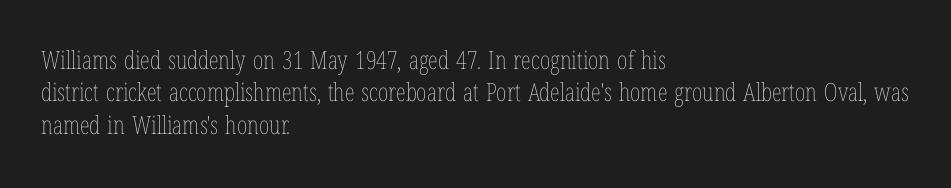
{"italic": "no", "bold": "no", "underline": "no", "align": "left", "line_spacing": "normal", "line_spacing_ratio": 1.3, "letter_spacing": "normal", "letter_spacing_em": 0.0, "glyph_px": 25}
